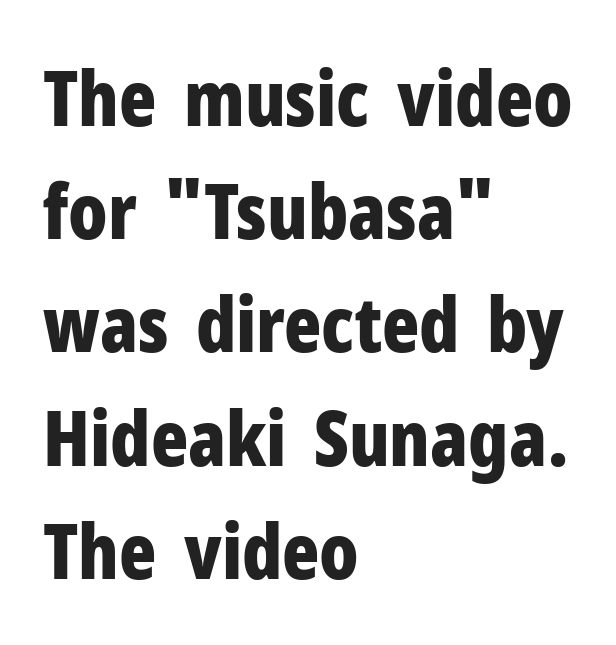
The image shows 77 px bold, condensed sans-serif type, upright; set left-aligned, normal line spacing (1.47x), normal letter spacing, not underlined; low stroke contrast and a medium x-height.
